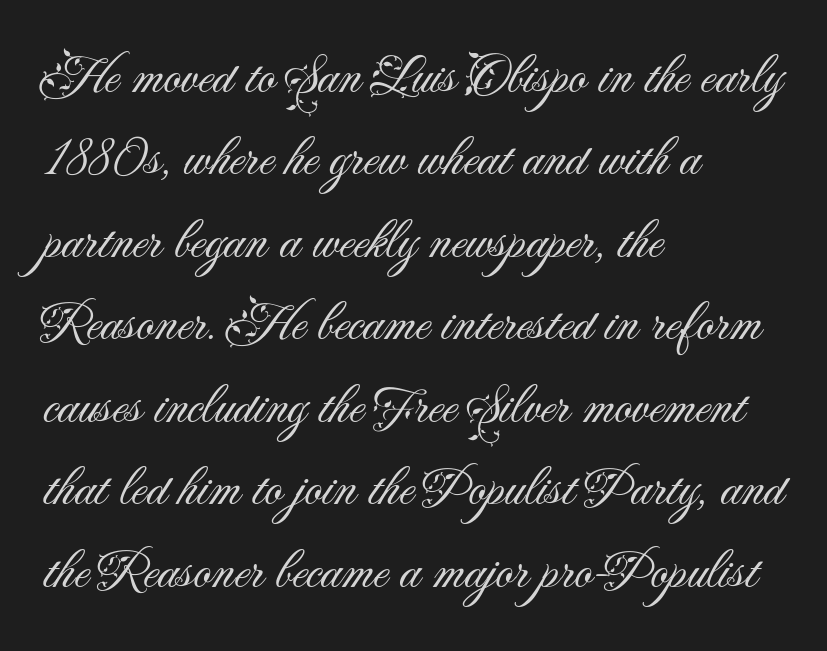
The image shows 55 px light sans-serif type; set left-aligned, normal line spacing (1.5x), normal letter spacing, not underlined; medium stroke contrast and a small x-height.
